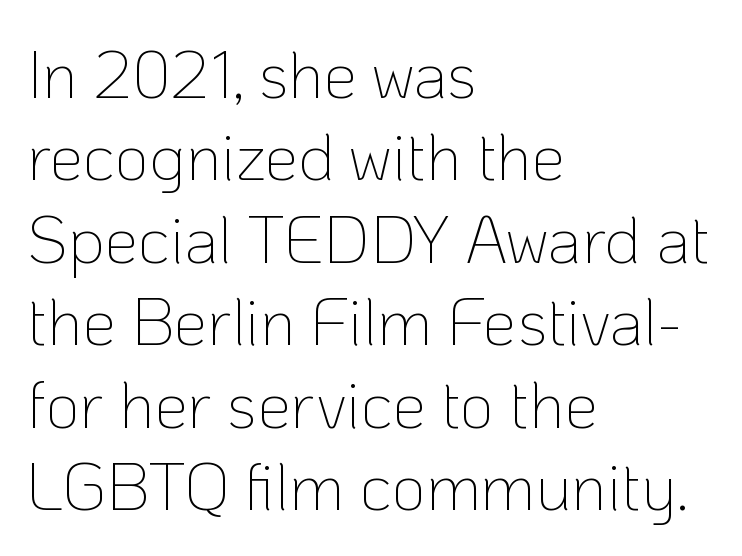
Is the letter spacing exaggerated? No — it looks like the ordinary default. The specimen reads as upright at a glance. Line beginnings align vertically; line endings do not. No heavy texture on the line: the type isn't bold. Here the designer chose a conventional face with non-uniform glyph widths.
